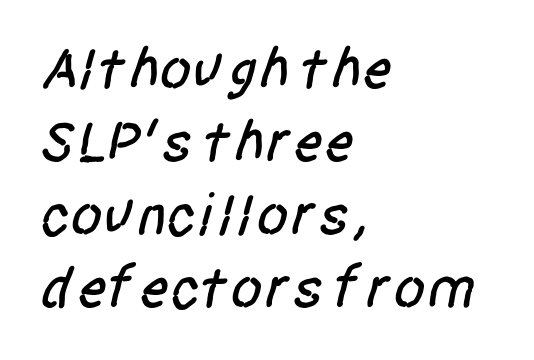
{"serif": "no", "width": "condensed", "stroke_contrast": "low", "x_height": "large", "monospaced": "no", "underline": "no", "align": "left", "line_spacing_ratio": 1.24, "letter_spacing": "normal", "letter_spacing_em": 0.0, "glyph_px": 59}
